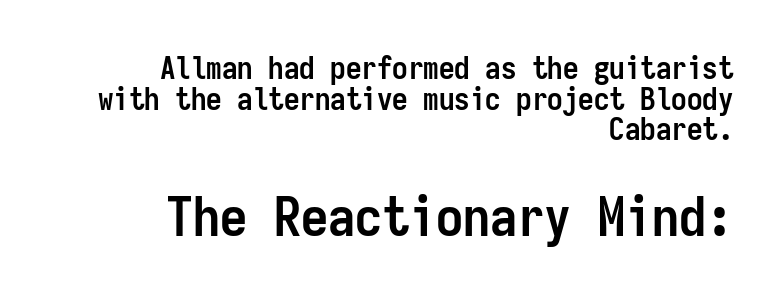
The space directly below the letters is spotless. The axis of the letterforms is exactly vertical. Leftover space on each line is placed entirely before the opening word. Does the type have serifs? No, each stem ends abruptly.
